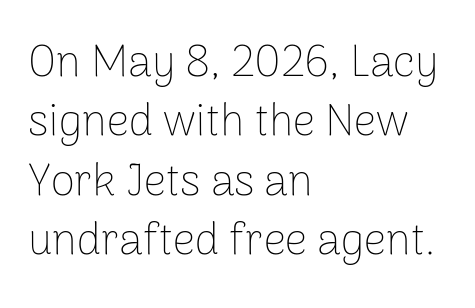
The image shows 44 px thin sans-serif type, upright; set left-aligned, normal line spacing (1.35x), normal letter spacing, not underlined; low stroke contrast and a medium x-height.
